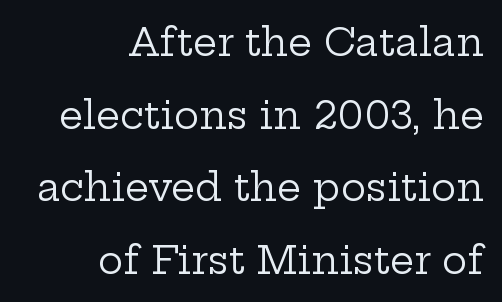
Q: Is the text bold? A: No.
Q: Is the text italic (slanted)? A: No, it is upright.
Q: Is the typeface a serif or a sans-serif typeface? A: Serif.
Q: Is the text underlined? A: No.
Q: How is the paragraph aligned? A: Right-aligned.
Q: Is the spacing between letters normal or unusually wide? A: Normal.
Q: Is the spacing between lines tight, normal or loose? A: Loose.
Q: Width (condensed, normal, or wide)? A: Wide.
Q: Stroke contrast? A: Low.
Q: x-height? A: Medium.
Q: Monospaced? A: No.
